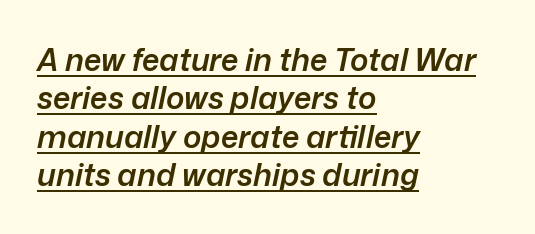
The image shows 31 px semibold type, italic (leaning right); set left-aligned, line spacing 1.24x, normal letter spacing, underlined; low stroke contrast and a medium x-height.
